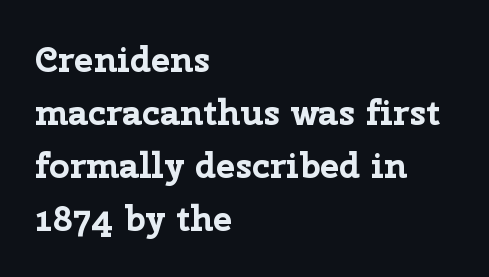
The ragged edge is on the right, which tells us the setting is flush left. Classification — sans serif. These lines are rendered in a variable-pitch font. The space beneath each line is pristine and unruled.
